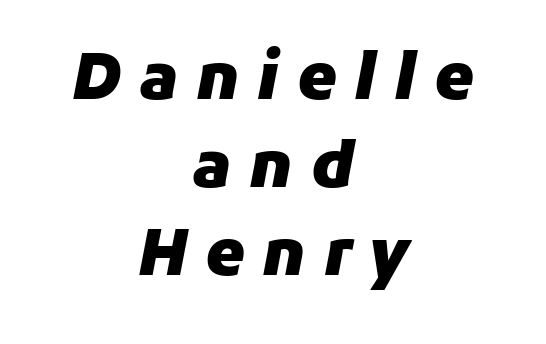
Spacing verdict: proportional, widths tailored to each character. Regarding leading, the lines here are spaced in the standard way. These lines stack symmetrically, like a column narrowing and widening about its center. Every letter is thick-stroked: bold, no question. Quick note: italic.
